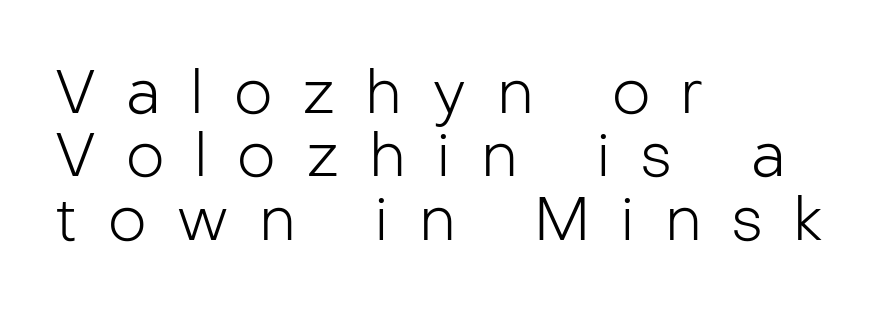
These glyphs show unthickened strokes, regular width or finer. Each line starts at the same left margin while the right side varies. Baseline-to-baseline distance is barely more than the letter height. A bare baseline throughout the passage.
